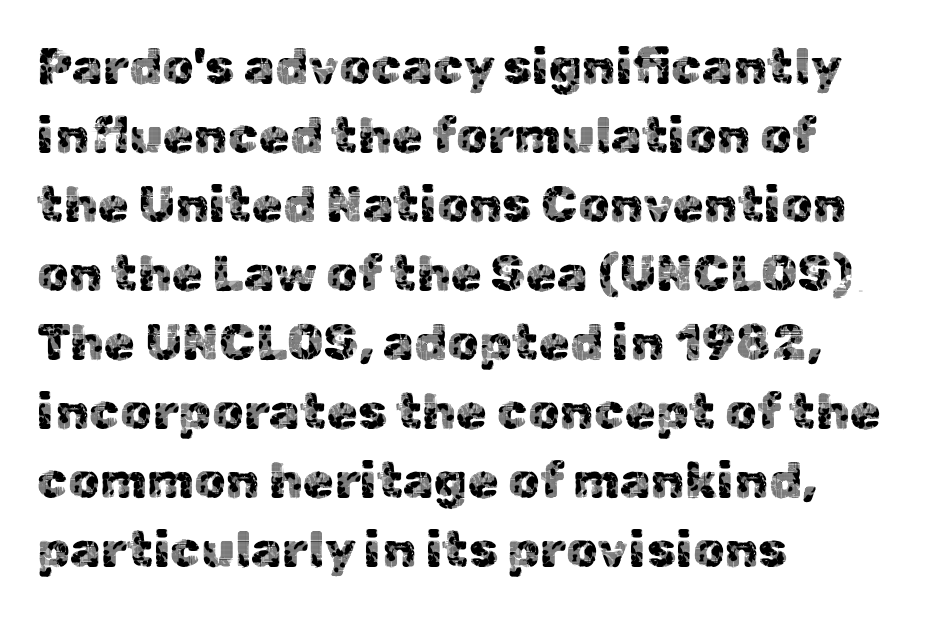
{"serif": "no", "italic": "no", "width": "normal", "x_height": "medium", "monospaced": "no", "underline": "no", "align": "left", "line_spacing": "normal", "line_spacing_ratio": 1.38, "letter_spacing": "normal", "letter_spacing_em": 0.0, "glyph_px": 50}
